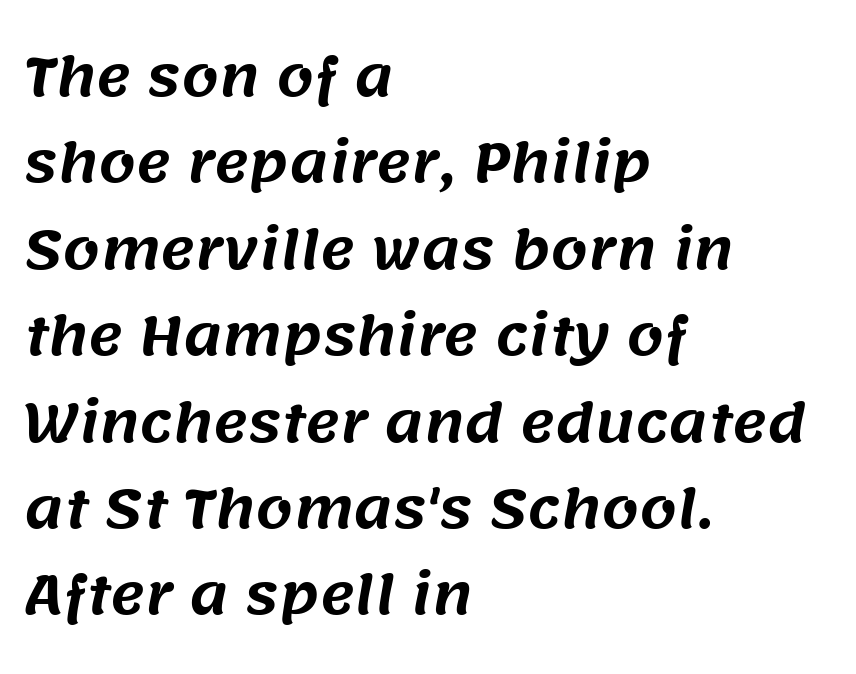
The image shows 53 px sans-serif type; set left-aligned, normal line spacing (1.63x), normal letter spacing, not underlined; medium stroke contrast and a large x-height.
